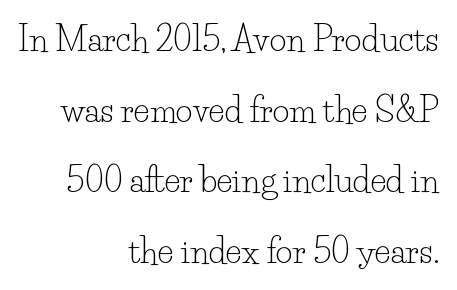
Weight: not bold — regular or lighter. You could fit nearly another row in the gap between these rows. The gap between lines stays unmarked. These lines were composed using upright roman letters. The setting favours the right margin, as signatures and pull-quotes sometimes do. Character widths vary here, with narrow letters taking less room than wide ones.
